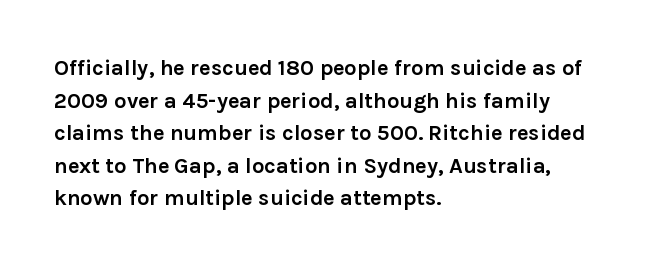
The image shows 22 px bold type, upright; set left-aligned, normal line spacing (1.48x), normal letter spacing, not underlined.
